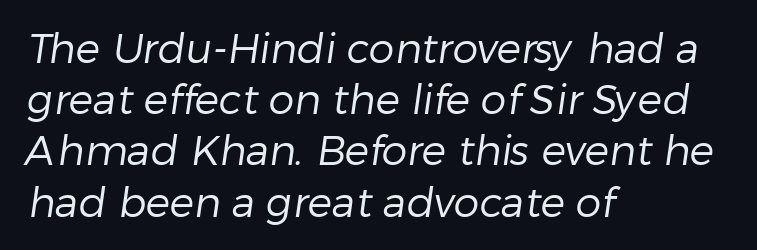
The image shows 41 px regular-weight sans-serif type; set left-aligned, normal line spacing (1.25x), normal letter spacing, not underlined; low stroke contrast and a medium x-height.
